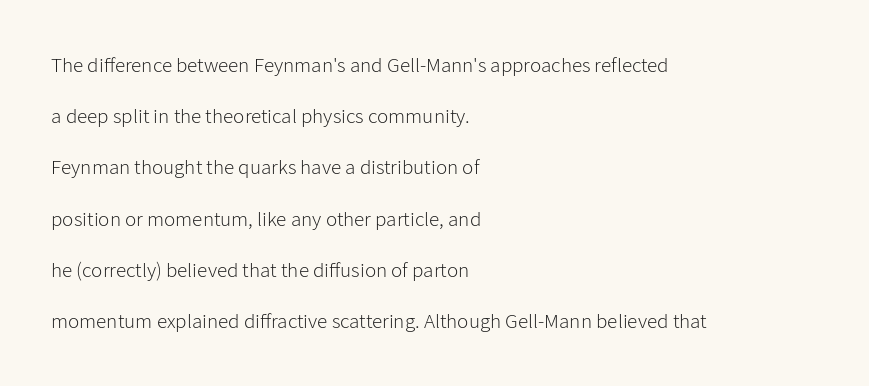
These lines were composed using upright roman letters. Caption: face not bold, strokes unweighted. A typesetter would call this zero additional tracking. The glyphs are unaccompanied by any horizontal stroke below them. Casual observation: everything's shoved over to the left.
